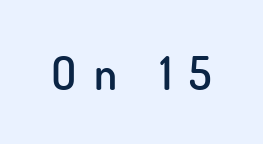
Q: Is the text bold? A: Semi-bold.
Q: Is the text italic (slanted)? A: No, it is upright.
Q: Is the typeface a serif or a sans-serif typeface? A: Sans-serif.
Q: Is the text underlined? A: No.
Q: Is the spacing between letters normal or unusually wide? A: Unusually wide.
Q: Width (condensed, normal, or wide)? A: Normal.
Q: Stroke contrast? A: Low.
Q: x-height? A: Small.
Q: Monospaced? A: No.
